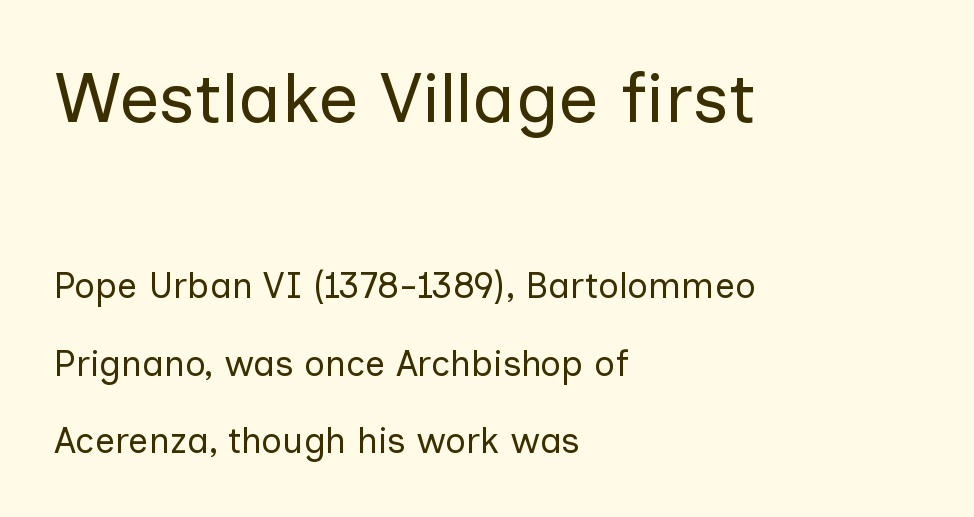
The initial chunk of copy outweighs the following chunk in type size. Note the varied advance widths — an 'i' is clearly narrower than an 'm'. This is not heavy type; no bold has been used. Italic? Not at all — the glyphs are vertical. The horizontal fit of the characters is conventional and even. Loosely led — the rows are spread out.
